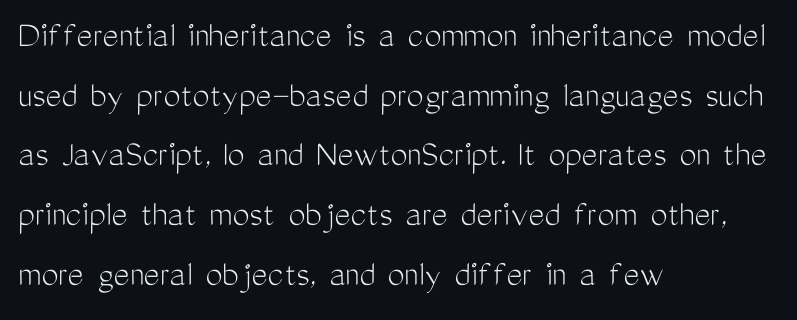
The image shows 38 px light, condensed sans-serif type, upright; set left-aligned, normal line spacing (1.57x), normal letter spacing, not underlined; medium stroke contrast and a medium x-height.
